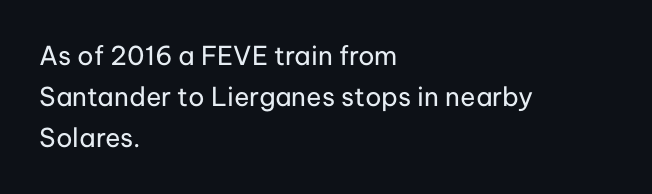
{"italic": "no", "bold": "no", "underline": "no", "align": "left", "line_spacing": "normal", "line_spacing_ratio": 1.58, "letter_spacing": "normal", "letter_spacing_em": 0.0, "glyph_px": 26}
